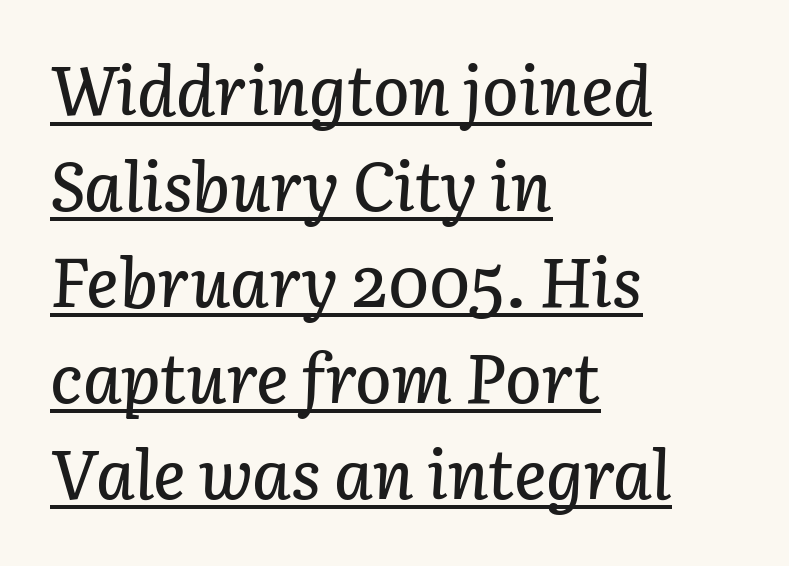
Leading: standard. You can see a thin bar hugging the bottom of the glyphs. Horizontally, the lines are justified to the leading edge only. Designer's note — italics engaged. Character widths vary here, with narrow letters taking less room than wide ones. Observe the ordinary spacing: letters are neighbours, not strangers.
